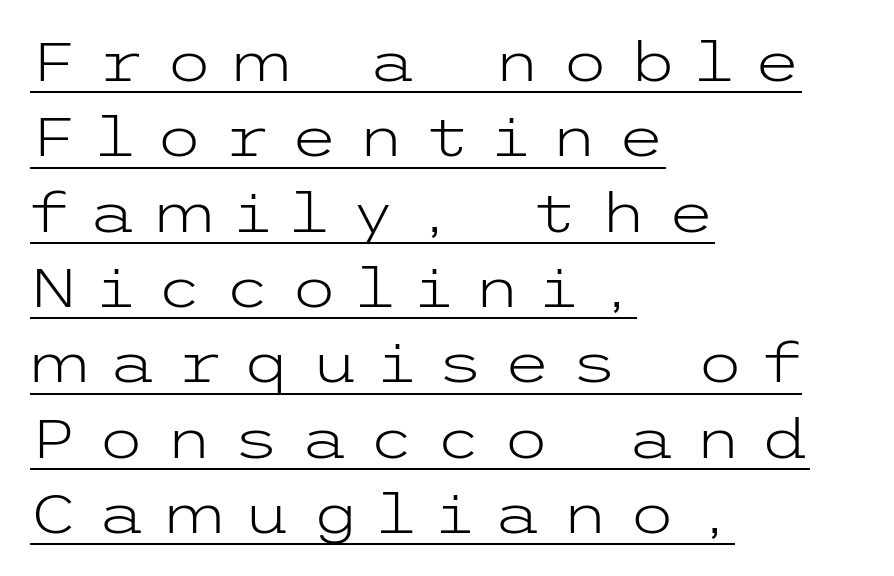
Stroke terminals: plain, sans-serif. The type sits square on the baseline with zero lean. Look at the tracking — it's clearly loosened, letters drifting apart. Line beginnings align vertically; line endings do not. Stems here are at most as thick as an everyday book face. The string is rendered with underlining switched on.
